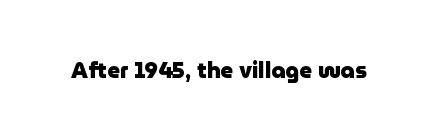
{"italic": "no", "bold": "yes", "underline": "no", "letter_spacing": "normal", "letter_spacing_em": 0.0, "glyph_px": 22}
